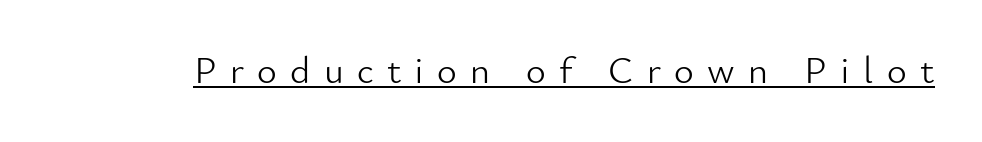
The image shows 38 px light sans-serif type, upright; set unusually wide letter spacing (+0.35 em), underlined; low stroke contrast and a small x-height.
